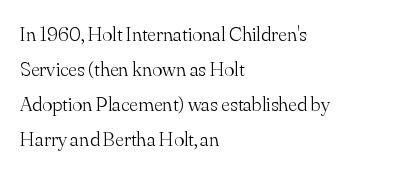
Which margin do the lines hug? The left one — the right edge is uneven. Does the lettering tilt? It doesn't — this is upright. The space directly below the letters is spotless. Horizontal bands of white between lines are of average thickness. The face looks like a standard text weight, possibly lighter.
